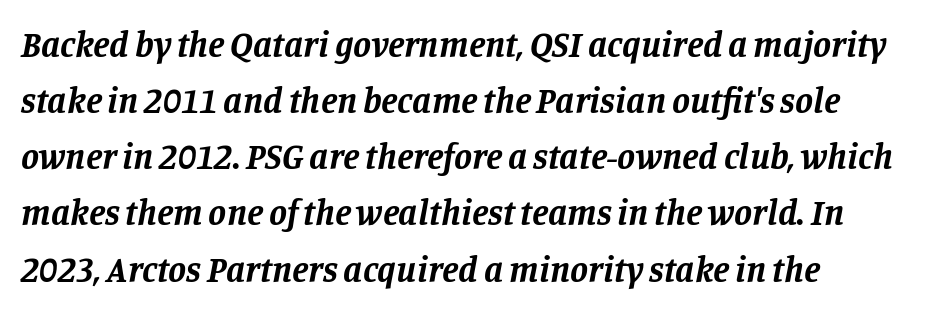
{"serif": "yes", "italic": "yes", "lean": "right", "slant_degrees": 11, "bold": "yes", "weight": "bold", "width": "normal", "stroke_contrast": "low", "x_height": "large", "monospaced": "no", "underline": "no", "align": "left", "line_spacing": "normal", "line_spacing_ratio": 1.56, "letter_spacing": "normal", "letter_spacing_em": 0.0, "glyph_px": 36}
